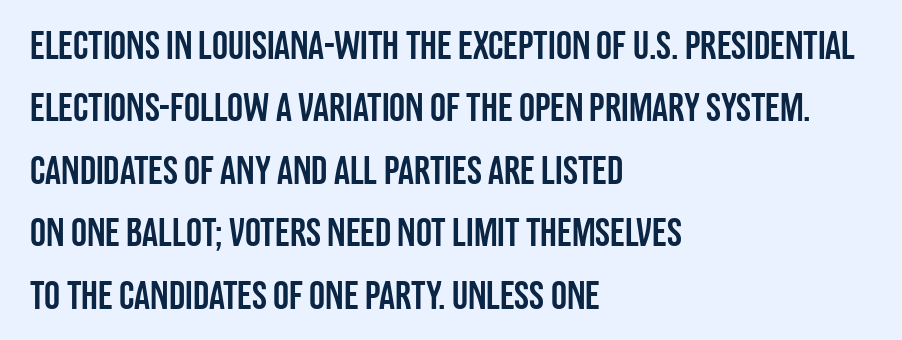
The image shows 40 px condensed sans-serif type, upright; set left-aligned, normal line spacing (1.56x), normal letter spacing, not underlined; low stroke contrast and a large x-height.
